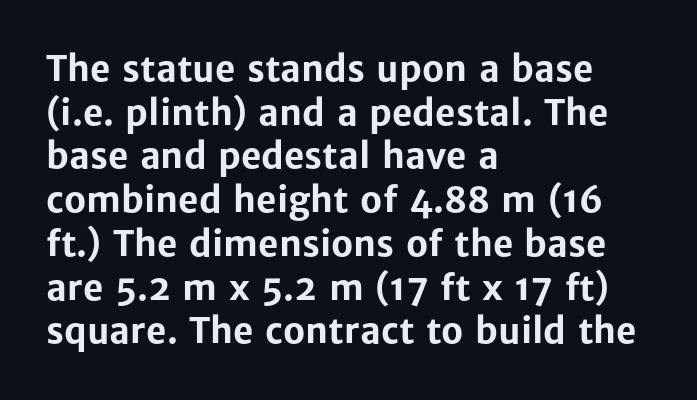
Q: Is the text bold? A: Yes.
Q: Is the text italic (slanted)? A: No, it is upright.
Q: Is the typeface a serif or a sans-serif typeface? A: Sans-serif.
Q: Is the text underlined? A: No.
Q: How is the paragraph aligned? A: Left-aligned.
Q: Is the spacing between letters normal or unusually wide? A: Normal.
Q: Is the spacing between lines tight, normal or loose? A: Normal.
Q: Width (condensed, normal, or wide)? A: Normal.
Q: Stroke contrast? A: Low.
Q: x-height? A: Medium.
Q: Monospaced? A: No.
